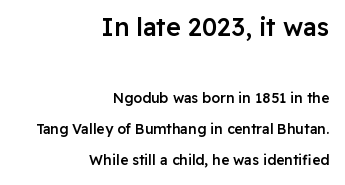
Q: Is the text bold? A: Semi-bold.
Q: Is the text italic (slanted)? A: No, it is upright.
Q: Is the text underlined? A: No.
Q: How is the paragraph aligned? A: Right-aligned.
Q: Is the spacing between letters normal or unusually wide? A: Normal.
Q: Is the spacing between lines tight, normal or loose? A: Loose.
Q: Which block of text is set in a larger size, the first (top) or the second (bottom)? A: The first (top) one.
